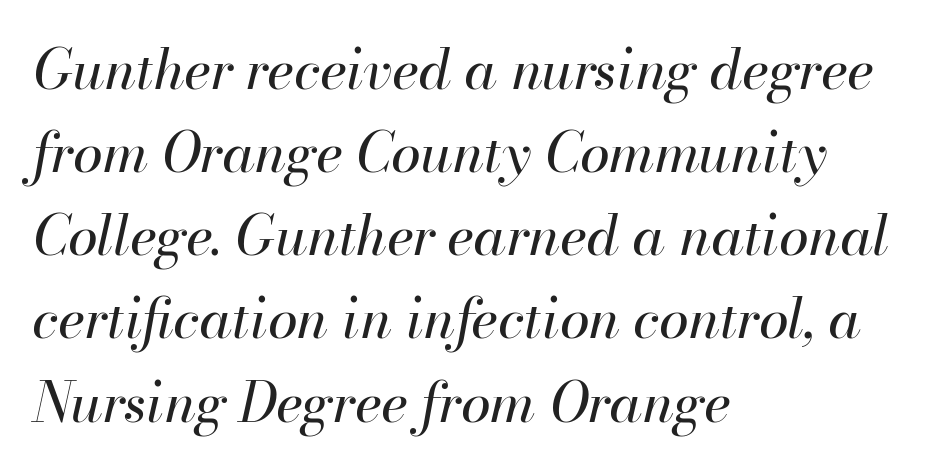
Q: Is the text bold? A: No.
Q: Is the text italic (slanted)? A: Yes, it leans right by about 13 degrees.
Q: Is the text underlined? A: No.
Q: How is the paragraph aligned? A: Left-aligned.
Q: Is the spacing between letters normal or unusually wide? A: Normal.
Q: Is the spacing between lines tight, normal or loose? A: Normal.
Q: Width (condensed, normal, or wide)? A: Normal.
Q: Stroke contrast? A: High.
Q: x-height? A: Small.
Q: Monospaced? A: No.
